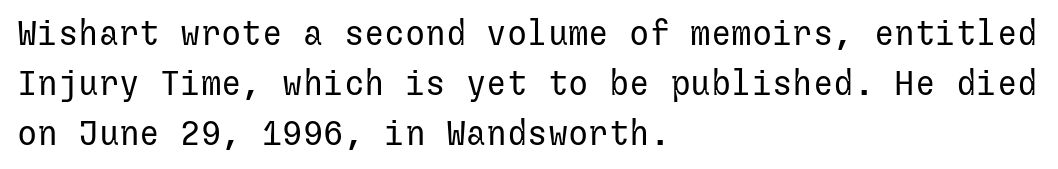
The image shows 34 px regular-weight sans-serif type, upright; set left-aligned, normal line spacing (1.47x), normal letter spacing, not underlined; low stroke contrast and a medium x-height.
